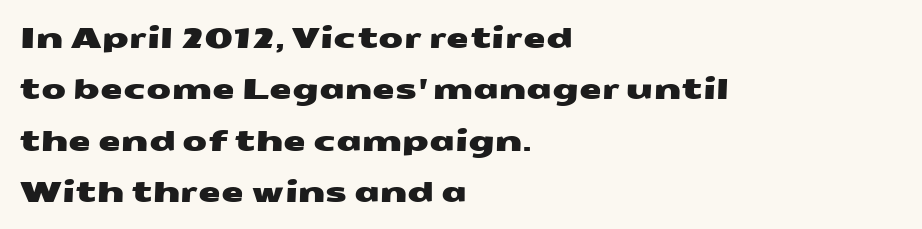
{"serif": "no", "width": "wide", "stroke_contrast": "medium", "x_height": "medium", "monospaced": "no", "underline": "no", "align": "left", "line_spacing_ratio": 1.77, "letter_spacing": "normal", "letter_spacing_em": 0.0, "glyph_px": 29}
